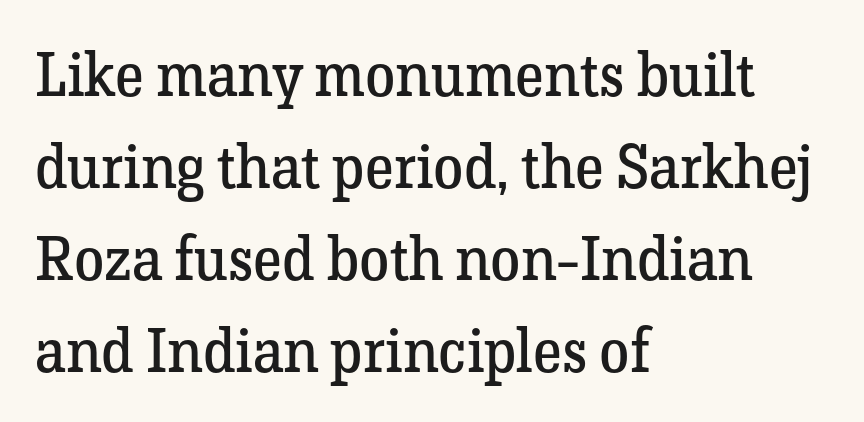
Designer's note — italics off, roman on. The glyphs are unaccompanied by any horizontal stroke below them. Is the stroke heavy? The answer is a plain regular-or-lighter. Nothing unusual about the tracking: characters are spaced as the font intends.
